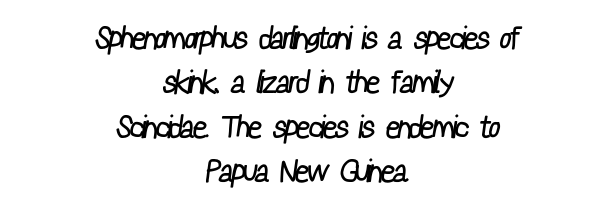
Any mark beneath the type? The region is blank. Evenly set lines give the paragraph a standard silhouette. The face used here is proportionally spaced, like ordinary book or web type. Heft: none added — not bold. In CSS terms this would be text-align: center.
